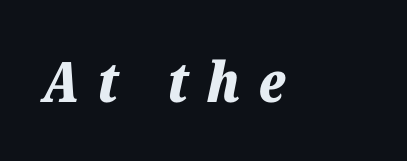
Think of a printed novel: that variable character pitch is what you see here. This rendering widens character spacing well past its baseline value. On the weight axis this lands at bold, roughly 700. Emphasis-style slanted type is in use. Descender tails drop into unmarked territory.
